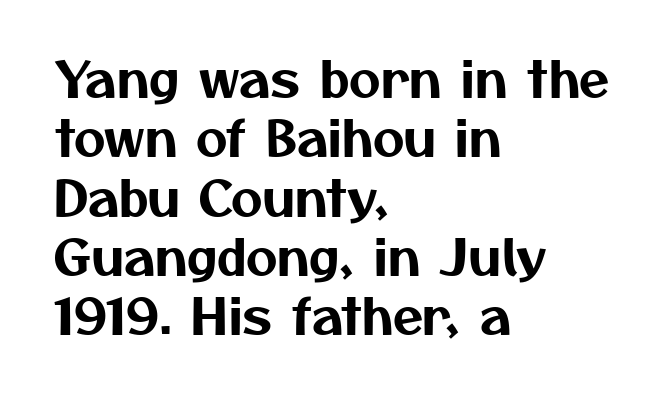
Q: Is the typeface a serif or a sans-serif typeface? A: Sans-serif.
Q: Is the text underlined? A: No.
Q: How is the paragraph aligned? A: Left-aligned.
Q: Is the spacing between letters normal or unusually wide? A: Normal.
Q: Width (condensed, normal, or wide)? A: Normal.
Q: Stroke contrast? A: Medium.
Q: x-height? A: Medium.
Q: Monospaced? A: No.
